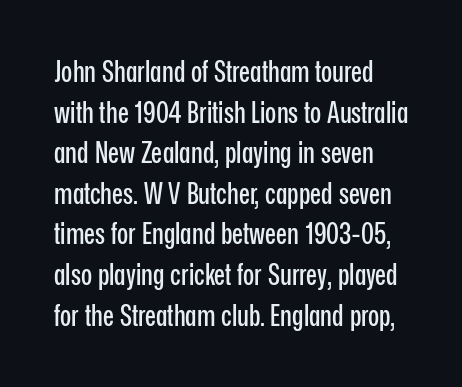
The image shows 29 px condensed sans-serif type, upright; set normal line spacing (1.4x), normal letter spacing, not underlined; low stroke contrast and a medium x-height.
